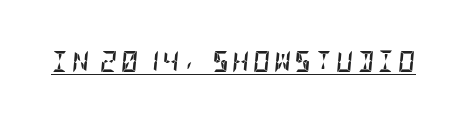
Q: Is the text bold? A: Yes.
Q: Is the text italic (slanted)? A: Yes, it leans right by about 5 degrees.
Q: Is the text underlined? A: Yes.
